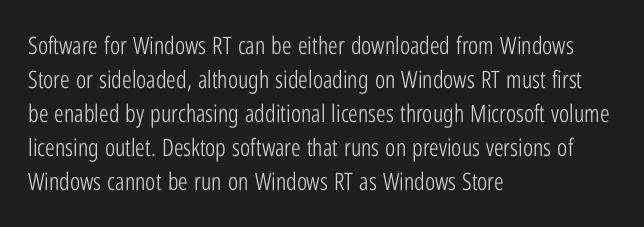
The image shows 24 px text type, upright; set left-aligned, normal line spacing (1.42x), normal letter spacing, not underlined.
